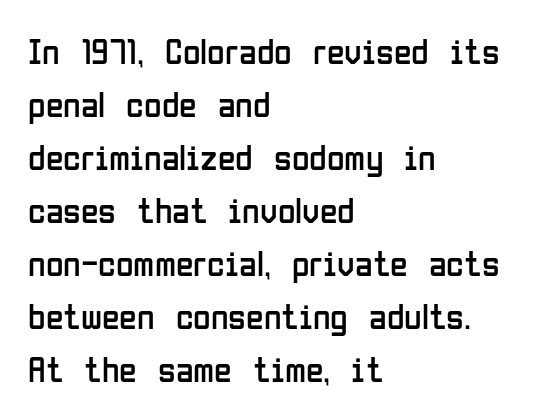
Q: Is the text bold? A: No.
Q: Is the text italic (slanted)? A: No, it is upright.
Q: Is the typeface a serif or a sans-serif typeface? A: Sans-serif.
Q: Is the text underlined? A: No.
Q: How is the paragraph aligned? A: Left-aligned.
Q: Is the spacing between letters normal or unusually wide? A: Normal.
Q: Is the spacing between lines tight, normal or loose? A: Normal.
Q: Width (condensed, normal, or wide)? A: Condensed.
Q: Stroke contrast? A: Low.
Q: x-height? A: Medium.
Q: Monospaced? A: No.
